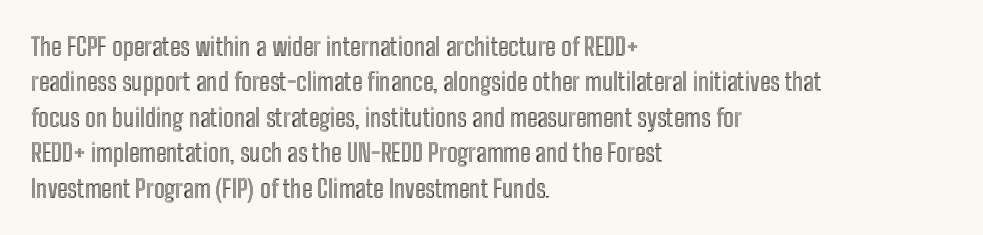
{"italic": "no", "underline": "no", "align": "left", "line_spacing": "normal", "line_spacing_ratio": 1.42, "letter_spacing": "normal", "letter_spacing_em": 0.0, "glyph_px": 25}
